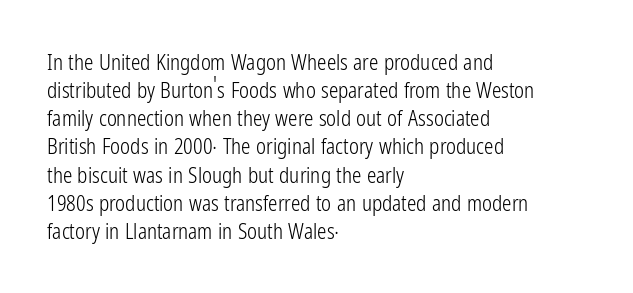
The image shows 21 px text type, upright; set left-aligned, normal line spacing (1.34x), normal letter spacing, not underlined.
